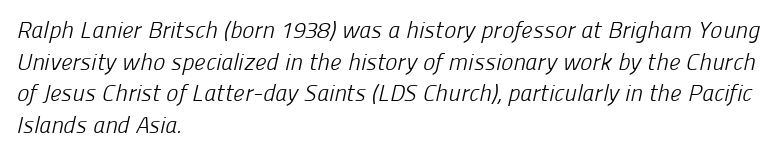
{"bold": "no", "underline": "no", "align": "left", "line_spacing": "normal", "line_spacing_ratio": 1.38, "letter_spacing": "normal", "letter_spacing_em": 0.0, "glyph_px": 23}
